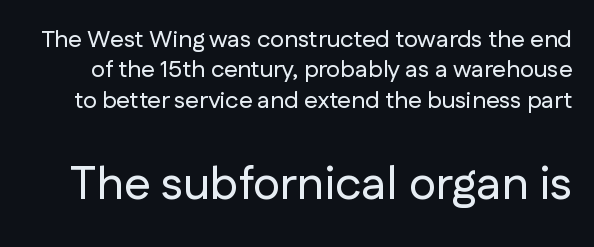
{"serif": "no", "italic": "no", "width": "normal", "stroke_contrast": "low", "x_height": "medium", "monospaced": "no", "underline": "no", "line_spacing": "normal", "line_spacing_ratio": 1.27, "letter_spacing": "normal", "letter_spacing_em": 0.0, "larger_block": "second", "size_ratio": 1.96, "glyph_px": 47}
